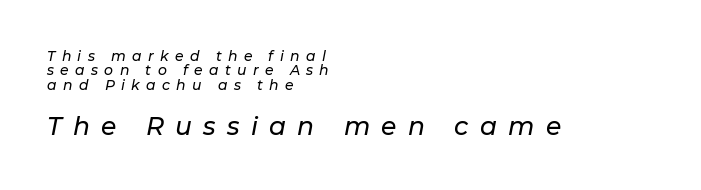
The image shows 25 px text type, italic (leaning right); set left-aligned, tight line spacing (1.03x), unusually wide letter spacing (+0.45 em), not underlined; the second (bottom) block is 1.79x larger.
